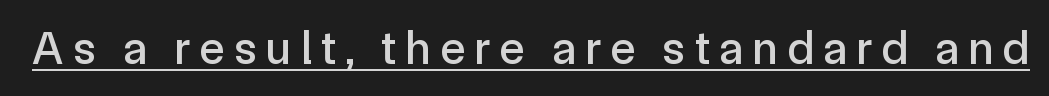
{"serif": "no", "italic": "no", "width": "normal", "x_height": "medium", "monospaced": "no", "underline": "yes", "letter_spacing": "wide", "letter_spacing_em": 0.2, "glyph_px": 47}
